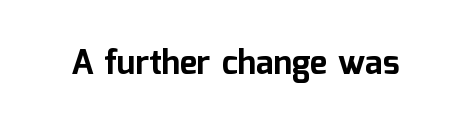
{"serif": "no", "italic": "no", "bold": "yes", "weight": "bold", "width": "normal", "stroke_contrast": "low", "x_height": "medium", "monospaced": "no", "underline": "no", "letter_spacing": "normal", "letter_spacing_em": 0.0, "glyph_px": 33}
